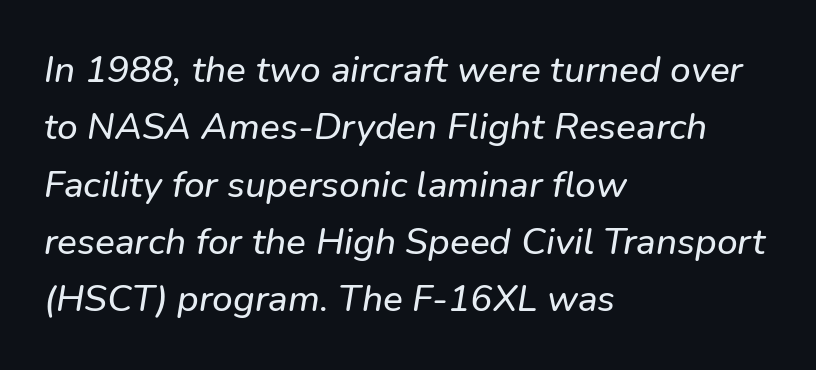
{"serif": "no", "width": "normal", "stroke_contrast": "low", "x_height": "medium", "monospaced": "no", "underline": "no", "align": "left", "line_spacing": "normal", "line_spacing_ratio": 1.55, "letter_spacing": "normal", "letter_spacing_em": 0.0, "glyph_px": 37}
